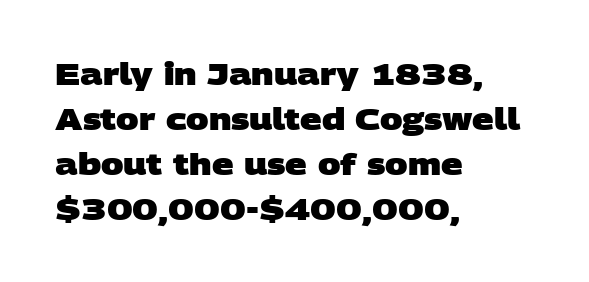
No extra tracking has been applied to these lines. What kind of face is this? One without serifs — a sans. Bare-footed words on every line. The lines in this sample share a left origin and differ only in where they stop. The rendering uses a bold face; every stroke is thick and dark. Think of a printed novel: that variable character pitch is what you see here.
